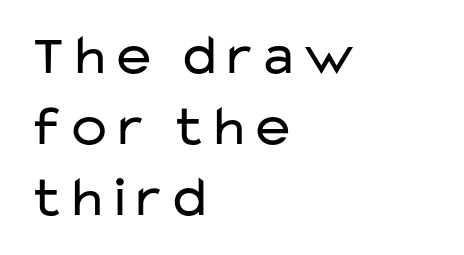
One-word summary of the alignment: left. Regarding leading, the lines here are spaced in the standard way. Glance below the letters and you will spot only blank space. The typeface has the unassuming heft of standard copy or less. Looks like regular typesetting: each glyph gets only the width it needs. Does the lettering tilt? It doesn't — this is upright.
